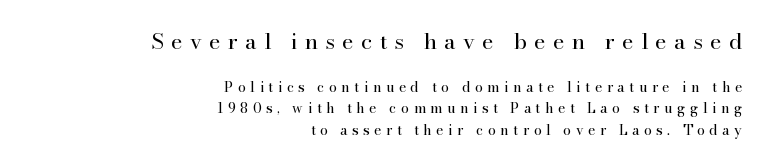
A quiet, ordinary-to-light weight characterises the typeface. Honestly, the letter spacing is so wide it's the main thing you notice. This layout puts the oversized block above and the modest block below. Does the lettering tilt? It doesn't — this is upright. Lines of text with bare space underneath. The designer left line spacing at the default.
